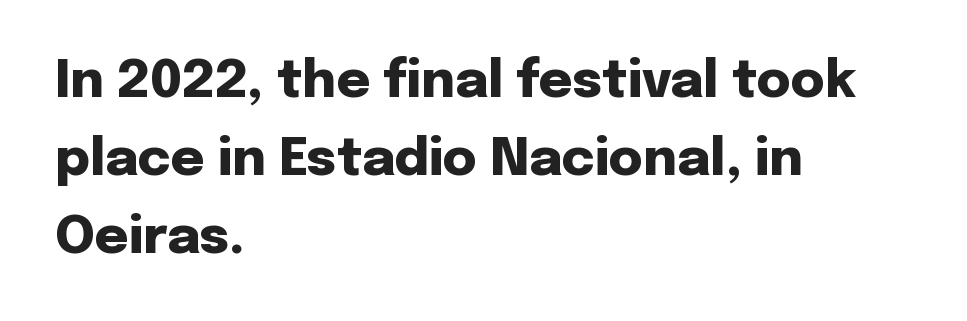
Which margin do the lines hug? The left one — the right edge is uneven. Caption: standard tracking, unaltered. The text was rendered using a sans face with plain stroke endings. Clear beneath every line of the passage. Nope, not italic — everything's standing straight. The rendering uses a bold face; every stroke is thick and dark.
